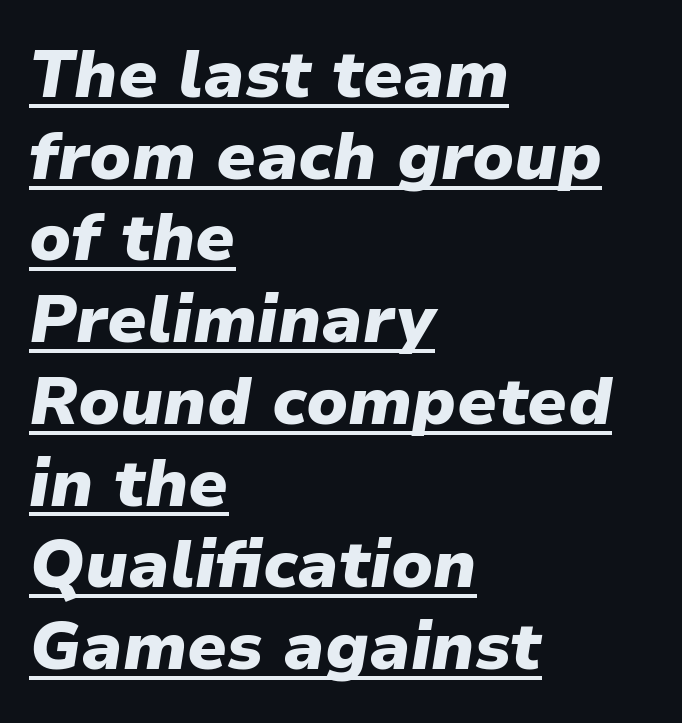
Q: Is the text bold? A: Yes.
Q: Is the text italic (slanted)? A: Yes, it leans right by about 9 degrees.
Q: Is the text underlined? A: Yes.
Q: How is the paragraph aligned? A: Left-aligned.
Q: Is the spacing between letters normal or unusually wide? A: Normal.
Q: Width (condensed, normal, or wide)? A: Normal.
Q: Stroke contrast? A: Low.
Q: x-height? A: Medium.
Q: Monospaced? A: No.
